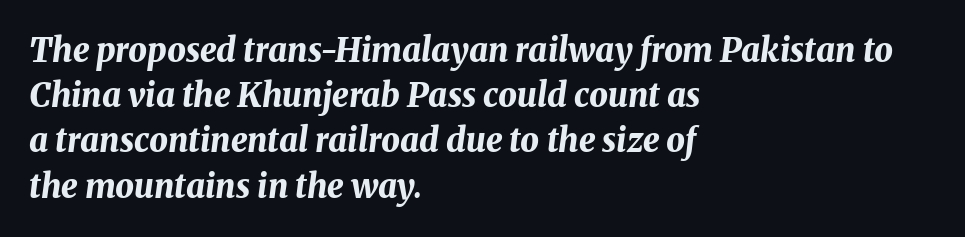
{"italic": "yes", "lean": "right", "slant_degrees": 8, "bold": "yes", "weight": "bold", "width": "normal", "stroke_contrast": "medium", "x_height": "medium", "monospaced": "no", "underline": "no", "align": "left", "line_spacing": "normal", "line_spacing_ratio": 1.37, "letter_spacing": "normal", "letter_spacing_em": 0.0, "glyph_px": 33}
